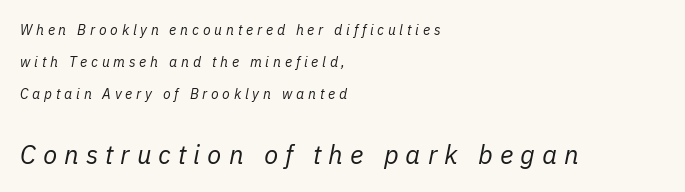
{"italic": "yes", "lean": "right", "slant_degrees": 11, "bold": "no", "underline": "no", "align": "left", "line_spacing": "loose", "line_spacing_ratio": 2.28, "letter_spacing": "wide", "letter_spacing_em": 0.27, "larger_block": "second", "size_ratio": 1.86, "glyph_px": 26}
